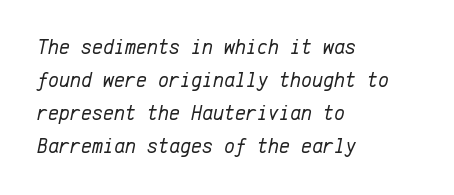
Q: Is the text bold? A: No.
Q: Is the text italic (slanted)? A: Yes, it leans right by about 12 degrees.
Q: Is the text underlined? A: No.
Q: How is the paragraph aligned? A: Left-aligned.
Q: Is the spacing between letters normal or unusually wide? A: Normal.
Q: Is the spacing between lines tight, normal or loose? A: Normal.
